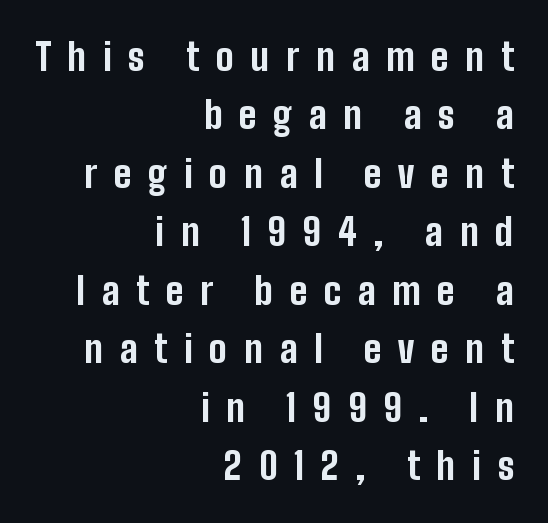
Do the letters lean? They stand straight. Are there feet on the stems? There aren't — it's a sans. Between one letter and the next there's a generous, obvious gap. The typesetting leans heavy: a genuine bold. Clear beneath every line of the passage. A flush-right, rag-left setting is used for this passage.
